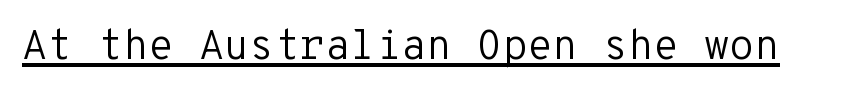
{"serif": "no", "italic": "no", "bold": "no", "weight": "regular", "width": "normal", "stroke_contrast": "low", "x_height": "medium", "monospaced": "yes", "underline": "yes", "letter_spacing": "normal", "letter_spacing_em": 0.0, "glyph_px": 41}
